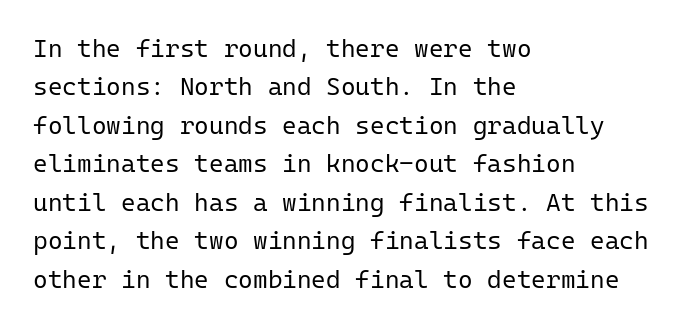
{"italic": "no", "bold": "no", "underline": "no", "align": "left", "line_spacing": "normal", "line_spacing_ratio": 1.54, "letter_spacing": "normal", "letter_spacing_em": 0.0, "glyph_px": 25}
